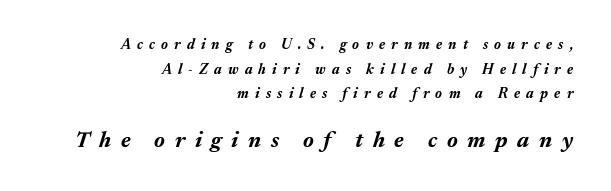
The face used here has a pronounced slope to its letters. No word sits above an underline. Someone cranked the tracking dial way up on this one. The strokes are fattened all the way to bold.
